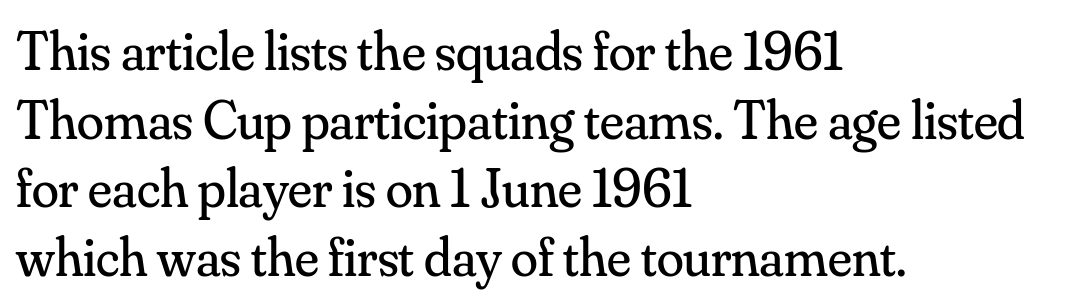
These lines sit exactly where default settings would place them. A typesetter would call this proportional, since set widths differ per character. These lines are composed in type with serifs. The face used here is rendered with its standard letterfit. Think standard paragraph weight, or any step lighter than that. The font's upright variant was chosen for this text.
